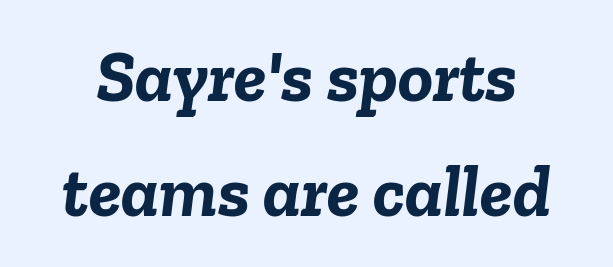
Each letter keeps its own natural width here, so spacing adapts to shape. The face used here has the dense, thick strokes of a bold. Caption: standard tracking, unaltered. The space beneath each line is pristine and unruled. Compared with ordinary roman type, these characters are visibly tilted. One glance says typical: line gaps are just what's usual.
